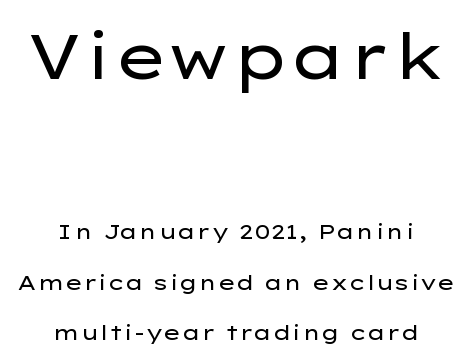
Q: Is the text bold? A: No.
Q: Is the text italic (slanted)? A: No, it is upright.
Q: Is the typeface a serif or a sans-serif typeface? A: Sans-serif.
Q: Is the text underlined? A: No.
Q: How is the paragraph aligned? A: Centered.
Q: Is the spacing between letters normal or unusually wide? A: Normal.
Q: Is the spacing between lines tight, normal or loose? A: Loose.
Q: Which block of text is set in a larger size, the first (top) or the second (bottom)? A: The first (top) one.
Q: Width (condensed, normal, or wide)? A: Wide.
Q: Stroke contrast? A: Low.
Q: x-height? A: Medium.
Q: Monospaced? A: No.
